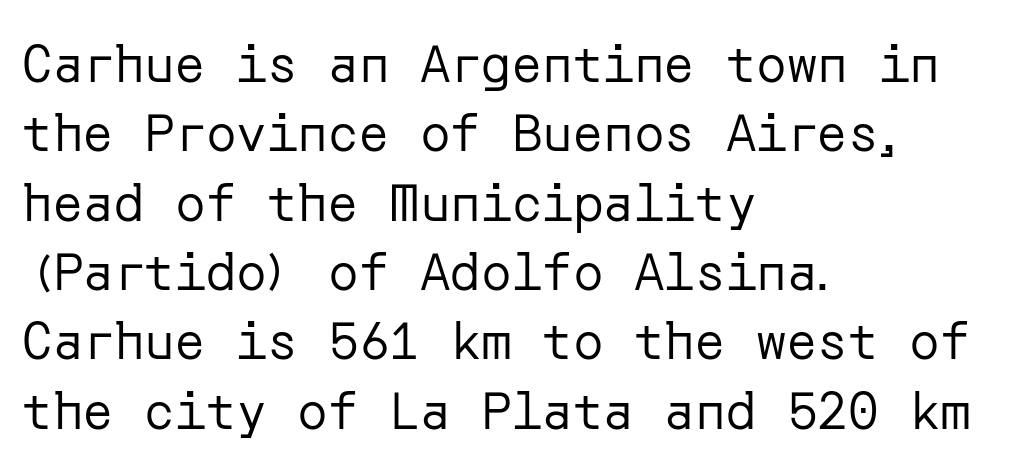
{"serif": "no", "italic": "no", "bold": "no", "weight": "regular", "width": "normal", "stroke_contrast": "low", "x_height": "medium", "underline": "no", "align": "left", "line_spacing": "normal", "line_spacing_ratio": 1.36, "letter_spacing": "normal", "letter_spacing_em": 0.0, "glyph_px": 51}
